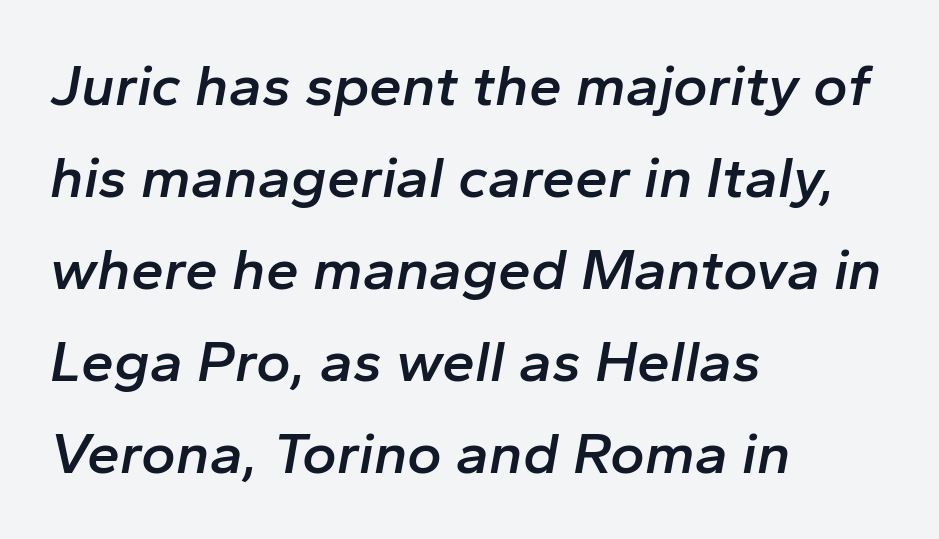
Q: Is the text bold? A: Semi-bold.
Q: Is the text italic (slanted)? A: Yes, it leans right by about 10 degrees.
Q: Is the text underlined? A: No.
Q: How is the paragraph aligned? A: Left-aligned.
Q: Is the spacing between letters normal or unusually wide? A: Normal.
Q: Is the spacing between lines tight, normal or loose? A: Normal.
Q: Width (condensed, normal, or wide)? A: Normal.
Q: Stroke contrast? A: Low.
Q: x-height? A: Medium.
Q: Monospaced? A: No.
